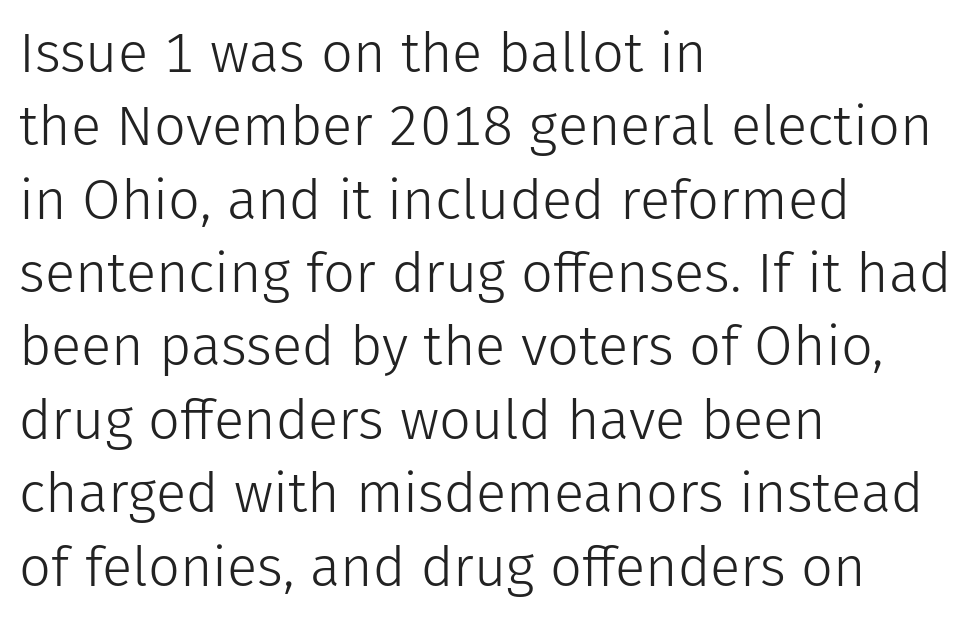
{"serif": "no", "italic": "no", "bold": "no", "weight": "light", "width": "normal", "stroke_contrast": "low", "x_height": "medium", "monospaced": "no", "underline": "no", "align": "left", "line_spacing": "normal", "line_spacing_ratio": 1.31, "letter_spacing": "normal", "letter_spacing_em": 0.0, "glyph_px": 56}
